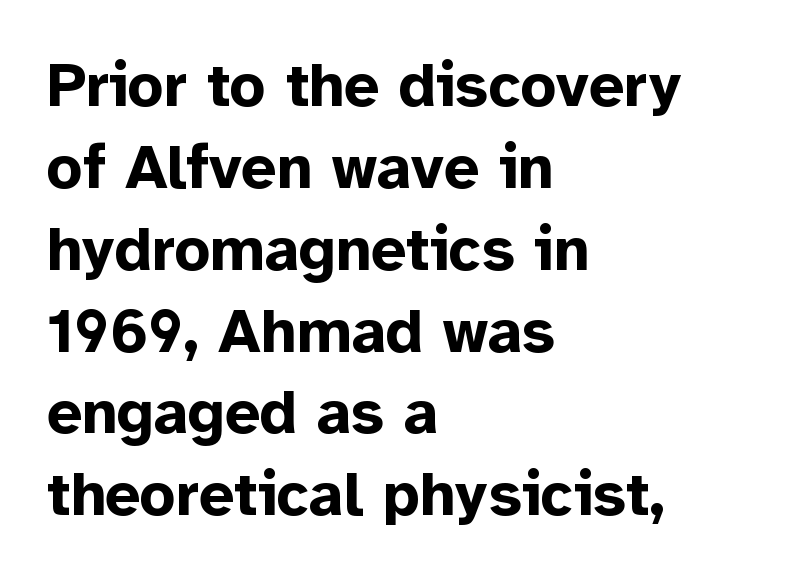
Stroke thickness is high; the sample reads as a true bold. Nobody drew a line under any word here. The typeface chosen for these lines omits serifs. The rag falls on the right side of this text block. Each word holds together tightly as a unit, with standard inter-letter gaps.
